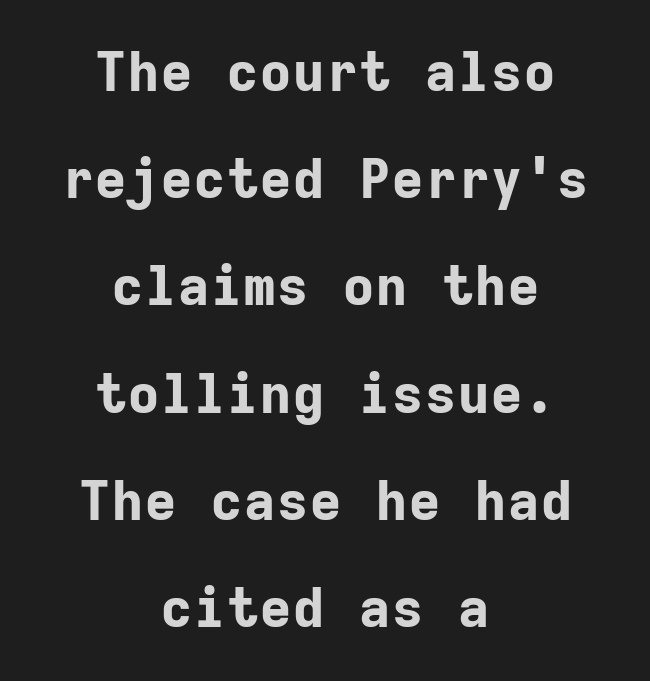
Q: Is the text bold? A: Yes.
Q: Is the text italic (slanted)? A: No, it is upright.
Q: Is the typeface a serif or a sans-serif typeface? A: Sans-serif.
Q: Is the text underlined? A: No.
Q: How is the paragraph aligned? A: Centered.
Q: Is the spacing between letters normal or unusually wide? A: Normal.
Q: Is the spacing between lines tight, normal or loose? A: Loose.
Q: Width (condensed, normal, or wide)? A: Normal.
Q: Stroke contrast? A: Low.
Q: x-height? A: Medium.
Q: Monospaced? A: Yes.
